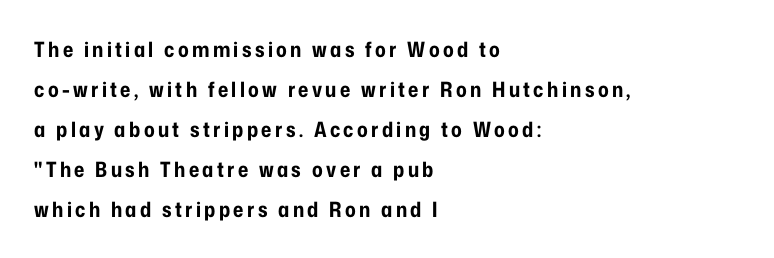
{"italic": "no", "bold": "yes", "underline": "no", "align": "left", "line_spacing": "loose", "line_spacing_ratio": 1.9, "glyph_px": 21}
